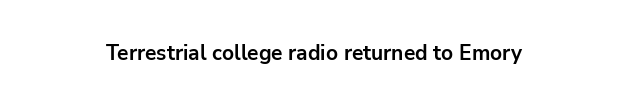
The letterforms sit shoulder to shoulder at normal distance. These lines were composed using upright roman letters. Check the space under the baseline: it is left empty. The sample has been set heavy, in full bold.
